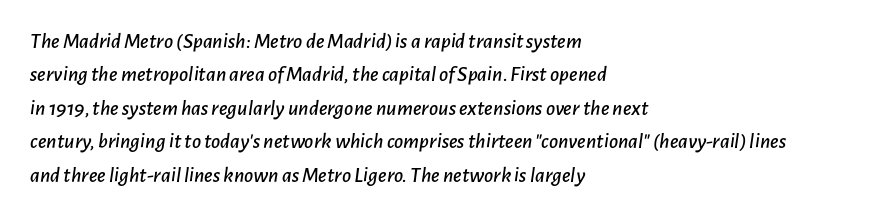
The glyphs are unaccompanied by any horizontal stroke below them. Layout note: lines flush left. Summary of vertical rhythm: regular, with standard interline spacing. The horizontal fit of the characters is conventional and even. The typography opts for an oblique posture over an upright one.
